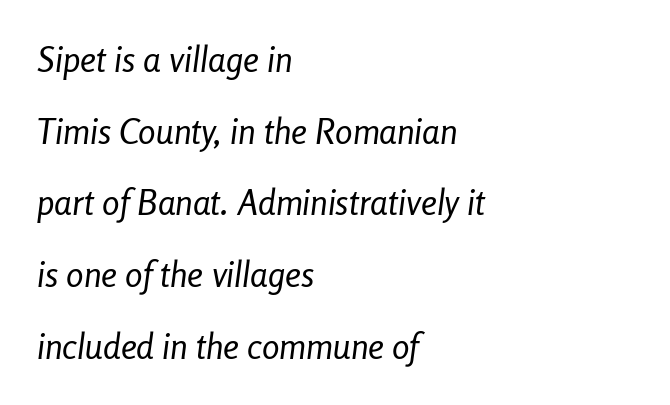
Q: Is the text bold? A: No.
Q: Is the text italic (slanted)? A: Yes, it leans right by about 8 degrees.
Q: Is the text underlined? A: No.
Q: How is the paragraph aligned? A: Left-aligned.
Q: Is the spacing between letters normal or unusually wide? A: Normal.
Q: Is the spacing between lines tight, normal or loose? A: Loose.
Q: Width (condensed, normal, or wide)? A: Condensed.
Q: Stroke contrast? A: Low.
Q: x-height? A: Medium.
Q: Monospaced? A: No.
